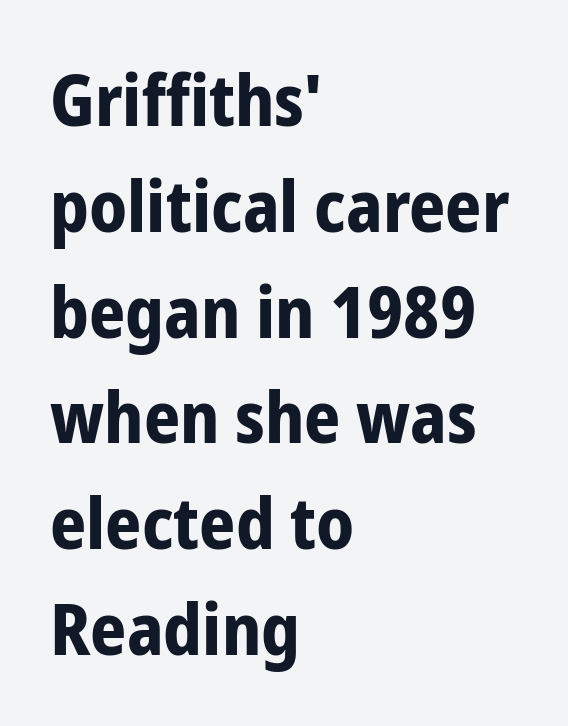
Spacing between characters is what you'd get straight out of the box. Typographic density is high because the face is bold. Upright lettering throughout. Do the characters align in a grid? No, the font is proportional. The lines in this sample share a left origin and differ only in where they stop.
